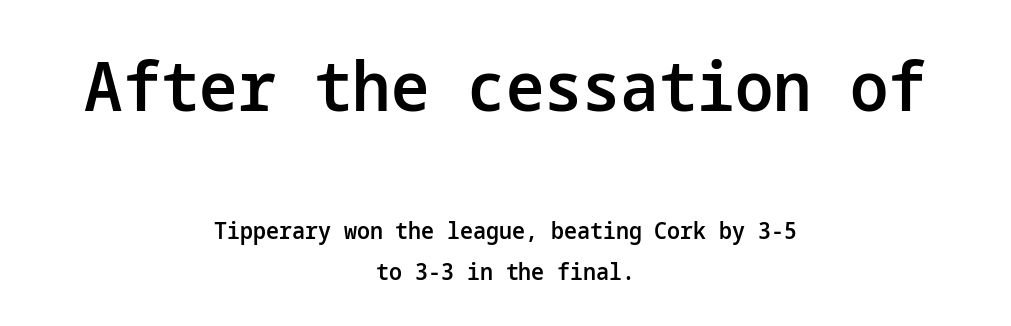
{"serif": "no", "italic": "no", "bold": "semi", "weight": "semibold", "width": "normal", "stroke_contrast": "low", "x_height": "medium", "underline": "no", "align": "center", "line_spacing_ratio": 1.79, "letter_spacing": "normal", "letter_spacing_em": 0.0, "larger_block": "first", "size_ratio": 2.96, "glyph_px": 68}
